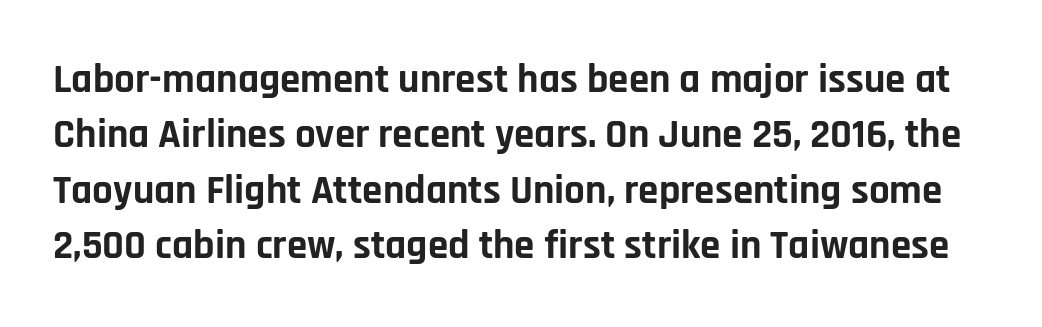
{"serif": "no", "italic": "no", "bold": "yes", "weight": "bold", "width": "normal", "stroke_contrast": "low", "x_height": "large", "monospaced": "no", "underline": "no", "line_spacing": "normal", "line_spacing_ratio": 1.35, "letter_spacing": "normal", "letter_spacing_em": 0.0, "glyph_px": 41}
